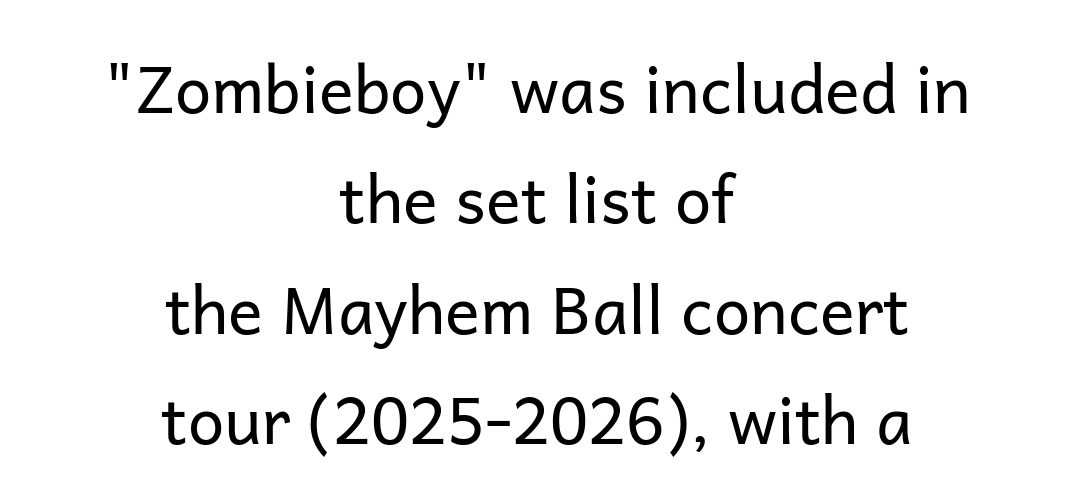
{"serif": "no", "italic": "no", "bold": "no", "weight": "regular", "width": "normal", "stroke_contrast": "low", "x_height": "medium", "monospaced": "no", "underline": "no", "align": "center", "line_spacing": "normal", "line_spacing_ratio": 1.7, "letter_spacing": "normal", "letter_spacing_em": 0.0, "glyph_px": 65}
